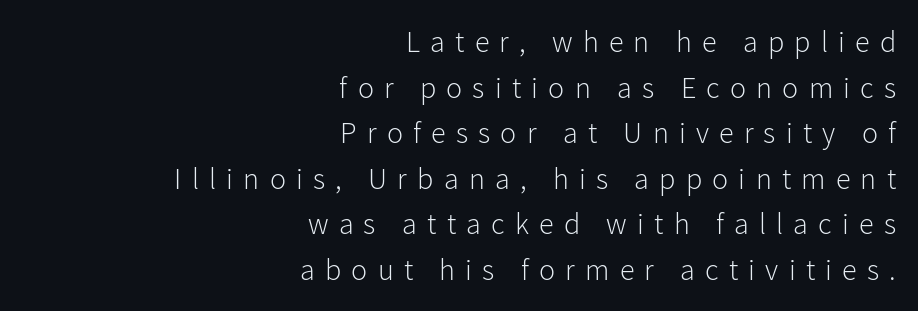
The image shows 30 px light sans-serif type, upright; set right-aligned, normal line spacing (1.52x), unusually wide letter spacing (+0.34 em), not underlined; low stroke contrast and a medium x-height.
